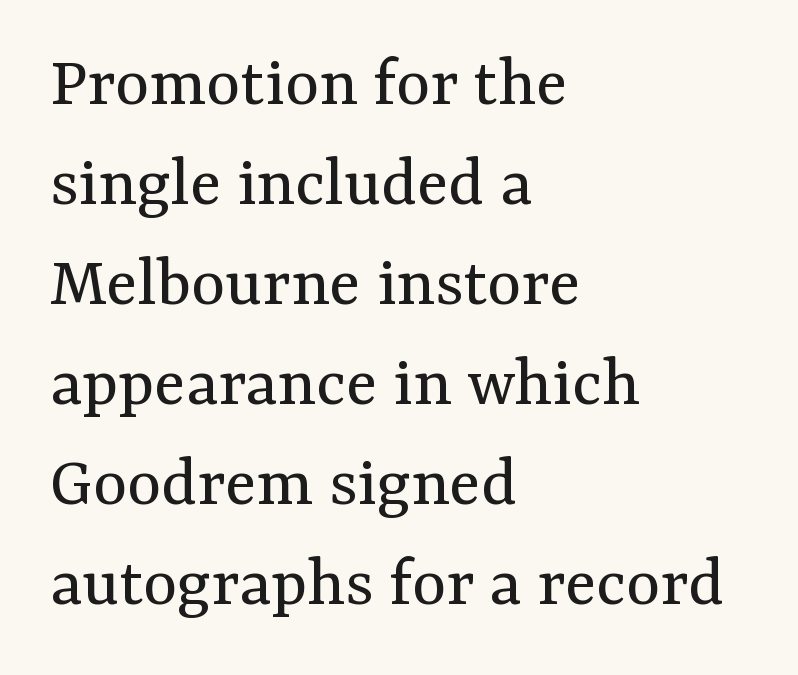
Q: Is the text bold? A: No.
Q: Is the text italic (slanted)? A: No, it is upright.
Q: Is the typeface a serif or a sans-serif typeface? A: Serif.
Q: Is the text underlined? A: No.
Q: How is the paragraph aligned? A: Left-aligned.
Q: Is the spacing between letters normal or unusually wide? A: Normal.
Q: Is the spacing between lines tight, normal or loose? A: Normal.
Q: Width (condensed, normal, or wide)? A: Normal.
Q: Stroke contrast? A: Medium.
Q: x-height? A: Medium.
Q: Monospaced? A: No.
